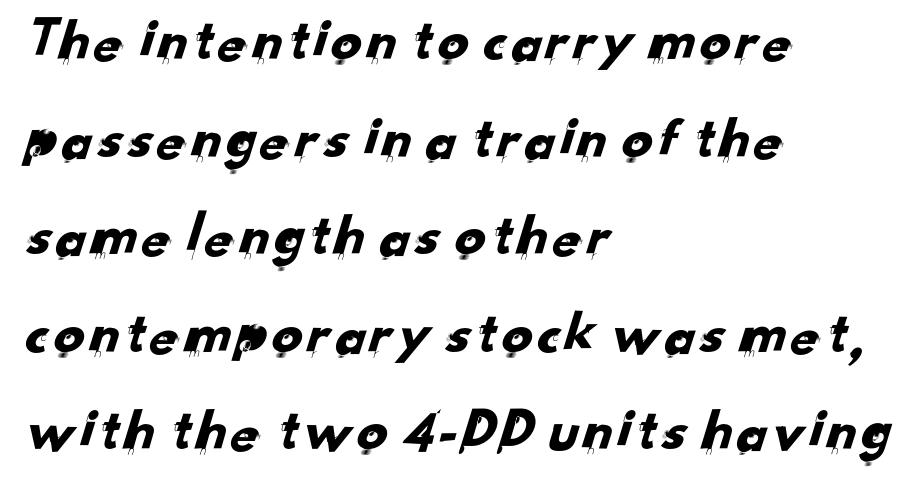
The space directly below the letters is spotless. Nothing unusual about the tracking: characters are spaced as the font intends. Students, observe: this is what conventionally led text looks like. The rendering uses natural spacing where letterforms have individual widths. These lines are composed in type without serifs. These lines stack with their left ends in a neat column.
